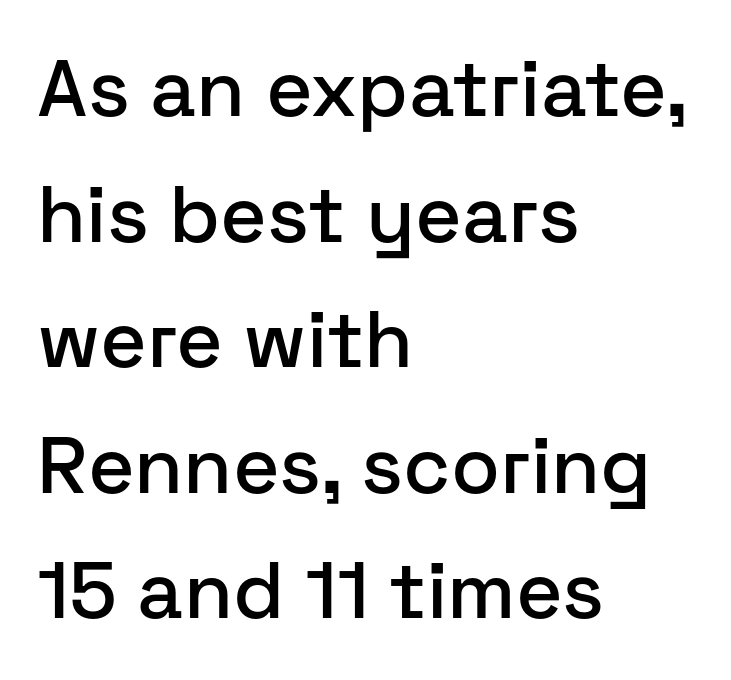
{"serif": "no", "italic": "no", "width": "normal", "stroke_contrast": "low", "x_height": "medium", "monospaced": "no", "underline": "no", "align": "left", "line_spacing": "normal", "line_spacing_ratio": 1.57, "letter_spacing": "normal", "letter_spacing_em": 0.0, "glyph_px": 80}
